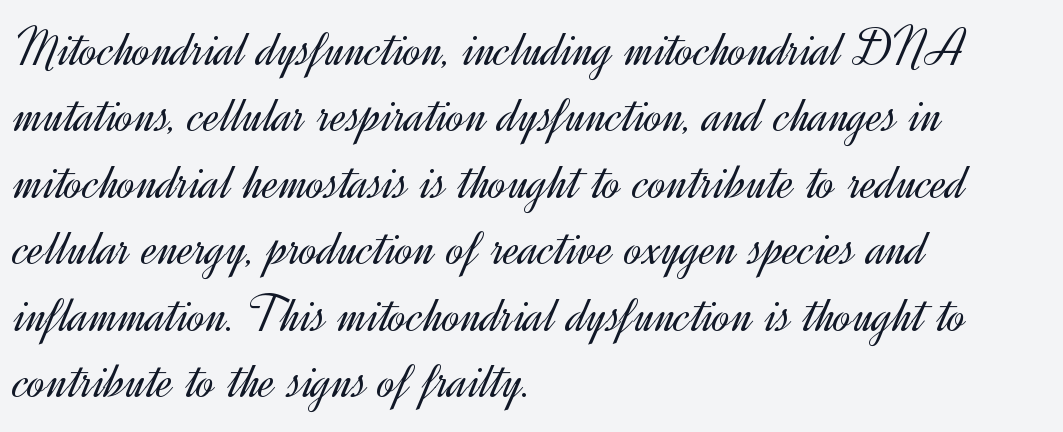
Q: Is the text bold? A: No.
Q: Is the text italic (slanted)? A: Yes.
Q: Is the typeface a serif or a sans-serif typeface? A: Sans-serif.
Q: Is the text underlined? A: No.
Q: How is the paragraph aligned? A: Left-aligned.
Q: Is the spacing between letters normal or unusually wide? A: Normal.
Q: Width (condensed, normal, or wide)? A: Normal.
Q: x-height? A: Small.
Q: Monospaced? A: No.
